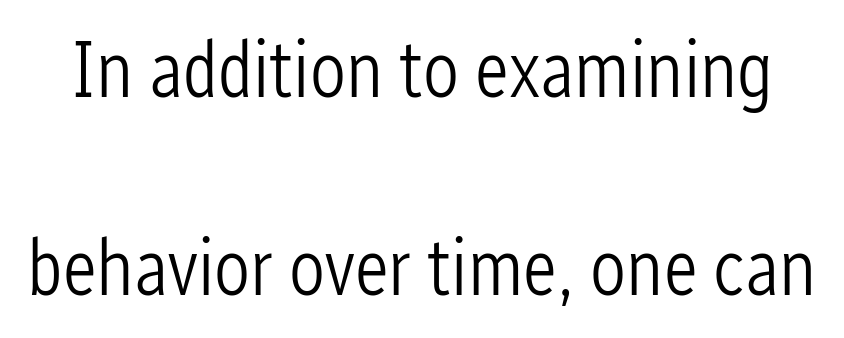
The image shows 80 px light, condensed sans-serif type, upright; set loose line spacing (2.48x), normal letter spacing, not underlined; low stroke contrast and a medium x-height.
